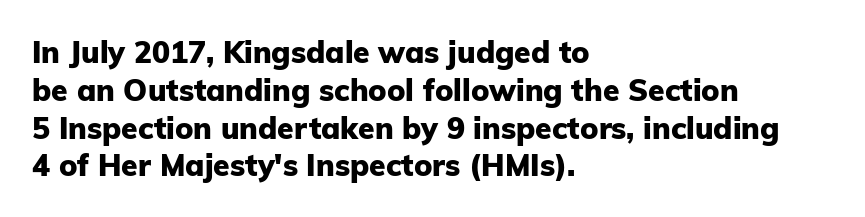
Each letter keeps its own natural width here, so spacing adapts to shape. Line spacing here is normal. Spacing between characters is what you'd get straight out of the box. Italic? Not at all — the glyphs are vertical.
